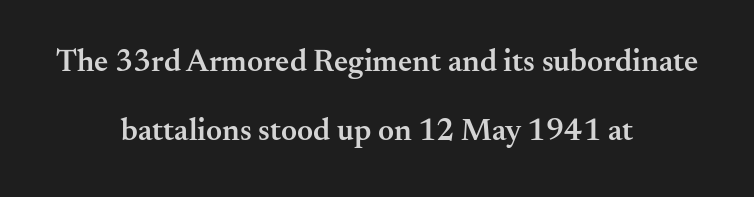
{"serif": "yes", "italic": "no", "bold": "semi", "weight": "semibold", "width": "normal", "stroke_contrast": "medium", "x_height": "small", "monospaced": "no", "underline": "no", "align": "center", "line_spacing": "loose", "line_spacing_ratio": 2.21, "letter_spacing": "normal", "letter_spacing_em": 0.0, "glyph_px": 31}
